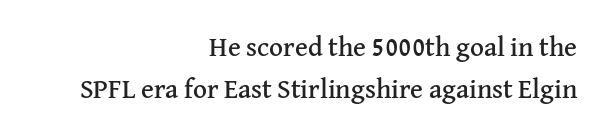
Q: Is the text italic (slanted)? A: No, it is upright.
Q: Is the text underlined? A: No.
Q: How is the paragraph aligned? A: Right-aligned.
Q: Is the spacing between letters normal or unusually wide? A: Normal.
Q: Is the spacing between lines tight, normal or loose? A: Normal.
